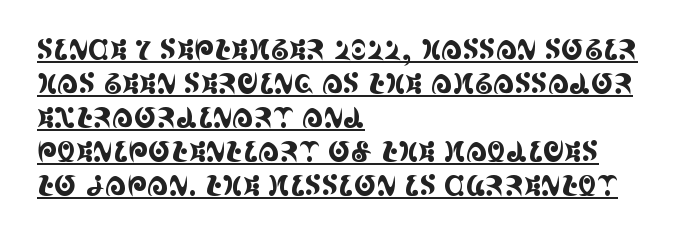
The image shows 27 px text type, upright; set left-aligned, normal line spacing (1.26x), normal letter spacing, underlined.
